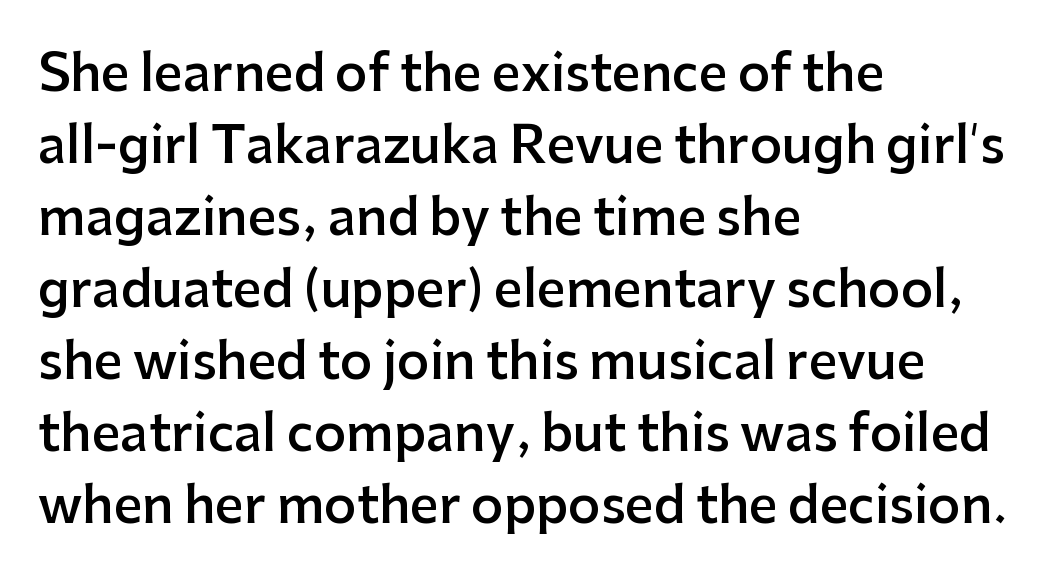
The image shows 50 px semibold sans-serif type, upright; set left-aligned, normal line spacing (1.44x), normal letter spacing, not underlined; low stroke contrast and a medium x-height.
